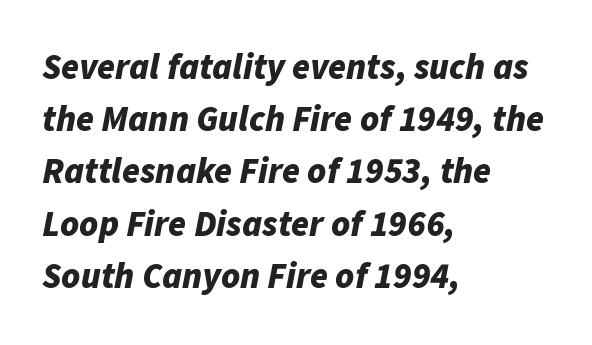
{"italic": "yes", "lean": "right", "slant_degrees": 11, "bold": "yes", "weight": "bold", "width": "normal", "stroke_contrast": "low", "x_height": "medium", "monospaced": "no", "underline": "no", "align": "left", "line_spacing": "normal", "line_spacing_ratio": 1.45, "letter_spacing": "normal", "letter_spacing_em": 0.0, "glyph_px": 36}
